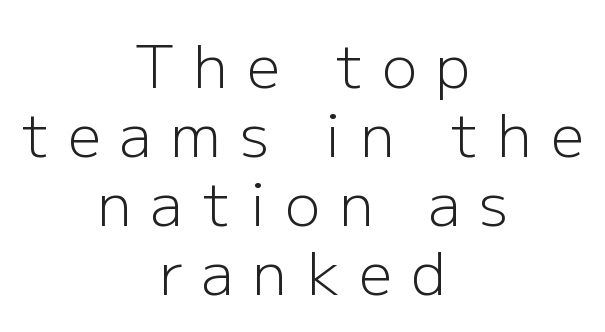
What kind of face is this? One without serifs — a sans. A typesetter would call this proportional, since set widths differ per character. Summary of weight: not heavy and not bold. These lines were composed using upright roman letters.
